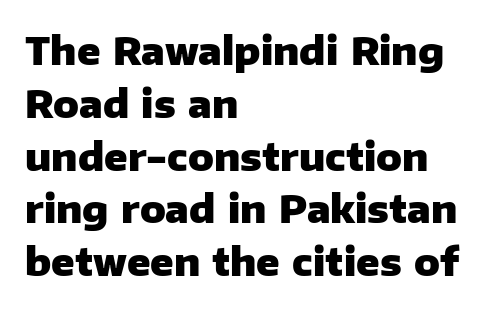
Q: Is the text bold? A: Yes.
Q: Is the text italic (slanted)? A: No, it is upright.
Q: Is the typeface a serif or a sans-serif typeface? A: Sans-serif.
Q: Is the text underlined? A: No.
Q: How is the paragraph aligned? A: Left-aligned.
Q: Is the spacing between letters normal or unusually wide? A: Normal.
Q: Is the spacing between lines tight, normal or loose? A: Normal.
Q: Width (condensed, normal, or wide)? A: Normal.
Q: Stroke contrast? A: Low.
Q: x-height? A: Medium.
Q: Monospaced? A: No.
